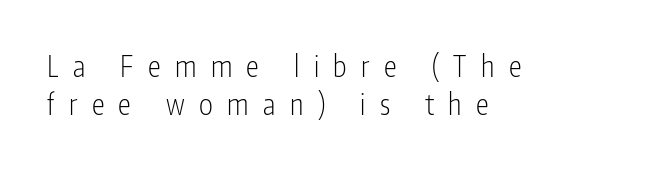
The image shows 29 px light, condensed sans-serif type, upright; set left-aligned, normal line spacing (1.3x), unusually wide letter spacing (+0.5 em), not underlined; low stroke contrast and a medium x-height.
